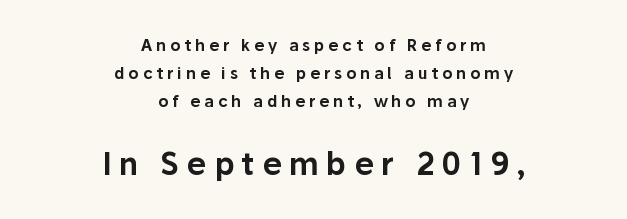
The image shows 31 px sans-serif type, upright; set centered, line spacing 1.76x, unusually wide letter spacing (+0.24 em), not underlined; the second (bottom) block is 1.94x larger; low stroke contrast and a medium x-height.
